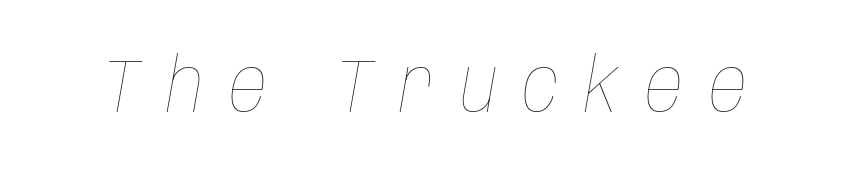
No heavy texture on the line: the type isn't bold. Honestly, there is no underline to notice here at all. A typesetter would call this proportional, since set widths differ per character. The letterforms stand isolated, each surrounded by extra space. Posture: slanted.
